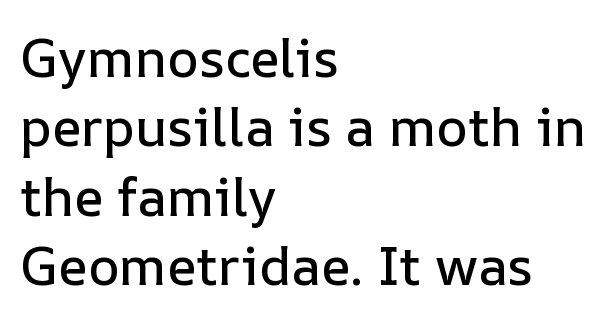
The passage shown is typed in a proportional face where columns would drift. Characters remain perfectly vertical along every line. Honestly, the letter spacing is just normal — you wouldn't notice it. Check the space under the baseline: it is left empty. Is the block centered? No — it sits flush against the left margin.
